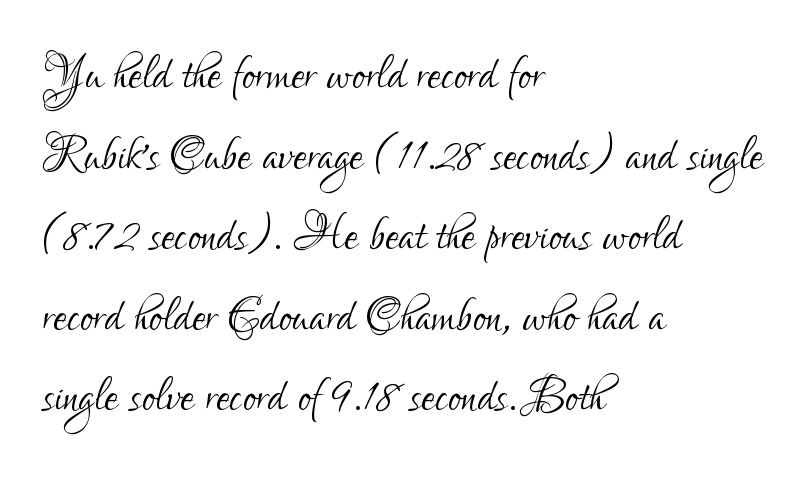
The image shows 61 px light, condensed sans-serif type; set left-aligned, normal line spacing (1.32x), normal letter spacing, not underlined; low stroke contrast and a small x-height.
